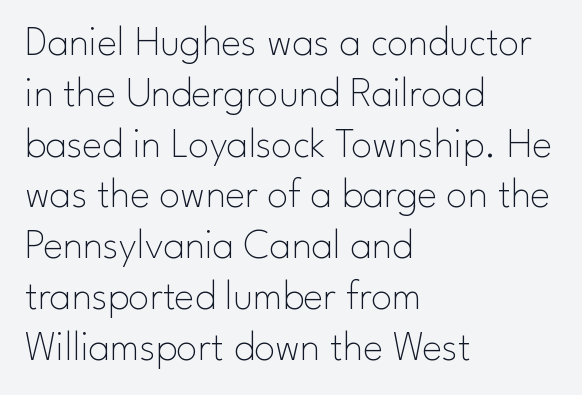
{"serif": "no", "italic": "no", "bold": "no", "weight": "thin", "width": "normal", "stroke_contrast": "low", "x_height": "small", "monospaced": "no", "underline": "no", "align": "left", "line_spacing_ratio": 1.21, "letter_spacing": "normal", "letter_spacing_em": 0.0, "glyph_px": 42}
